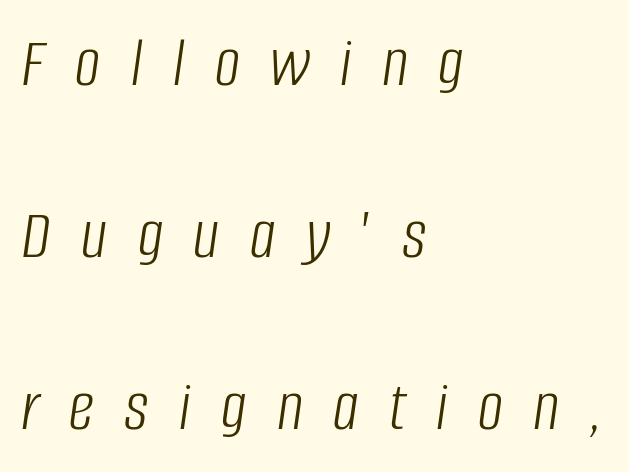
{"italic": "yes", "lean": "right", "slant_degrees": 8, "bold": "no", "weight": "light", "width": "condensed", "stroke_contrast": "low", "x_height": "large", "monospaced": "no", "underline": "no", "align": "left", "line_spacing": "loose", "line_spacing_ratio": 2.42, "letter_spacing": "wide", "letter_spacing_em": 0.43, "glyph_px": 71}
